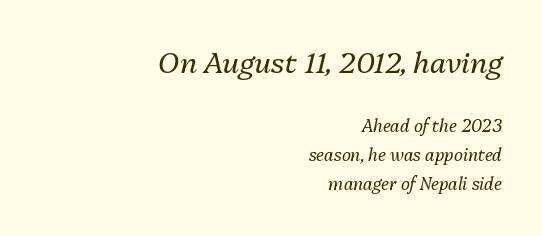
Q: Is the text bold? A: No.
Q: Is the text italic (slanted)? A: Yes, it leans right by about 13 degrees.
Q: Is the text underlined? A: No.
Q: How is the paragraph aligned? A: Right-aligned.
Q: Is the spacing between letters normal or unusually wide? A: Normal.
Q: Is the spacing between lines tight, normal or loose? A: Normal.
Q: Which block of text is set in a larger size, the first (top) or the second (bottom)? A: The first (top) one.
Q: Width (condensed, normal, or wide)? A: Normal.
Q: Stroke contrast? A: Medium.
Q: x-height? A: Medium.
Q: Monospaced? A: No.
